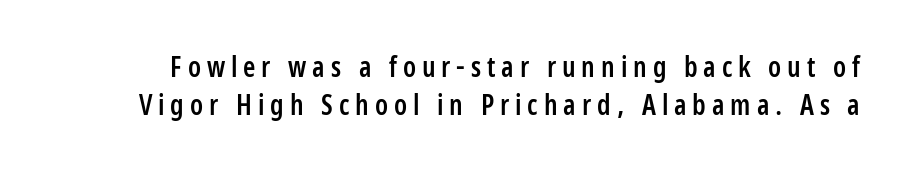
This rendering features lettering with no underline. You could only call the tracking loose — the letters float apart. To sum up the face: it is a sans, with no serifs. Typographic density is moderately raised because the face is semibold.
